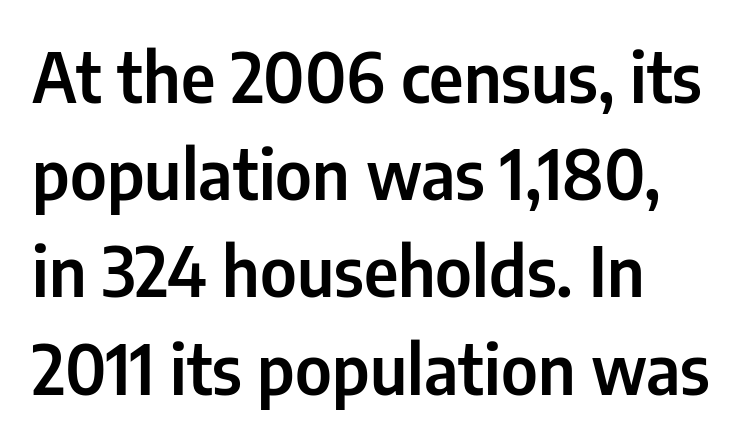
Q: Is the text italic (slanted)? A: No, it is upright.
Q: Is the typeface a serif or a sans-serif typeface? A: Sans-serif.
Q: Is the text underlined? A: No.
Q: How is the paragraph aligned? A: Left-aligned.
Q: Is the spacing between letters normal or unusually wide? A: Normal.
Q: Is the spacing between lines tight, normal or loose? A: Normal.
Q: Width (condensed, normal, or wide)? A: Condensed.
Q: Stroke contrast? A: Low.
Q: x-height? A: Medium.
Q: Monospaced? A: No.
